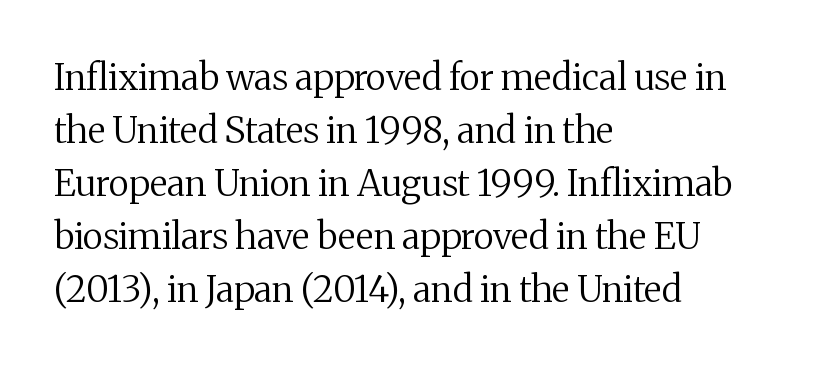
Stems and bowls with no extra thickness — not bold. Is this a sans? No — the strokes have serifs. Character widths vary here, with narrow letters taking less room than wide ones. This sample is left-justified, so line endings fall wherever the words run out. The passage shown has conventional tracking throughout. The designer left line spacing at the default.
